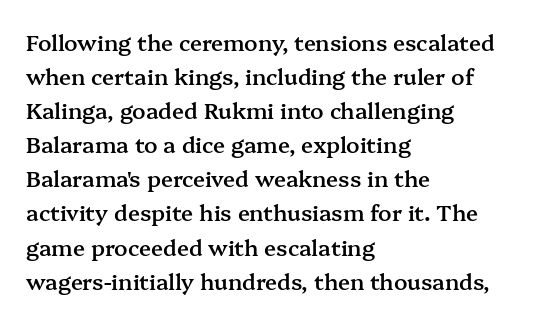
{"italic": "no", "bold": "semi", "underline": "no", "align": "left", "line_spacing": "normal", "line_spacing_ratio": 1.55, "letter_spacing": "normal", "letter_spacing_em": 0.0, "glyph_px": 22}
